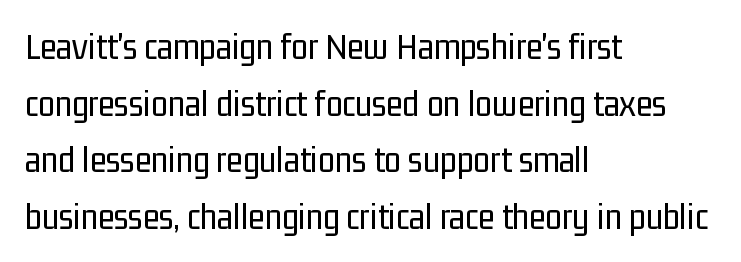
The image shows 38 px regular-weight, condensed sans-serif type, upright; set left-aligned, normal line spacing (1.49x), normal letter spacing, not underlined; low stroke contrast and a medium x-height.
